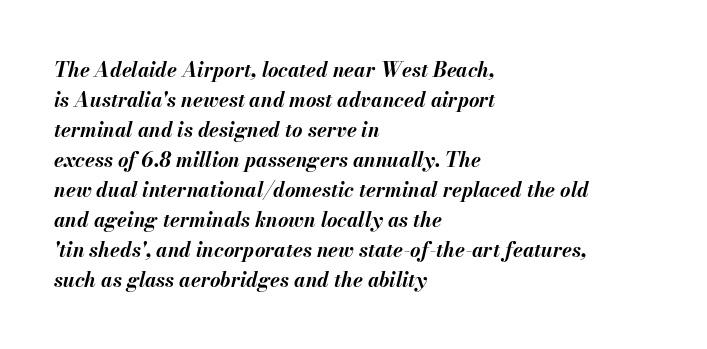
{"italic": "yes", "lean": "right", "slant_degrees": 13, "bold": "yes", "underline": "no", "align": "left", "line_spacing": "normal", "line_spacing_ratio": 1.5, "letter_spacing": "normal", "letter_spacing_em": 0.0, "glyph_px": 20}
